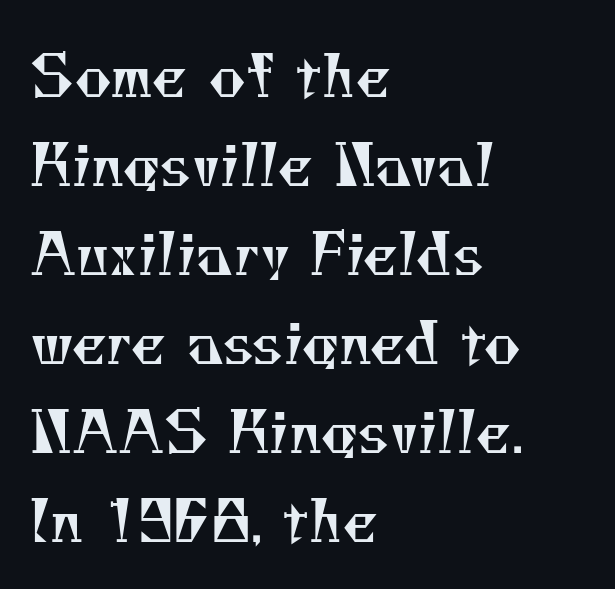
Q: Is the text bold? A: No.
Q: Is the typeface a serif or a sans-serif typeface? A: Serif.
Q: Is the text underlined? A: No.
Q: How is the paragraph aligned? A: Left-aligned.
Q: Is the spacing between letters normal or unusually wide? A: Normal.
Q: Is the spacing between lines tight, normal or loose? A: Normal.
Q: Width (condensed, normal, or wide)? A: Normal.
Q: Stroke contrast? A: Medium.
Q: x-height? A: Small.
Q: Monospaced? A: No.
